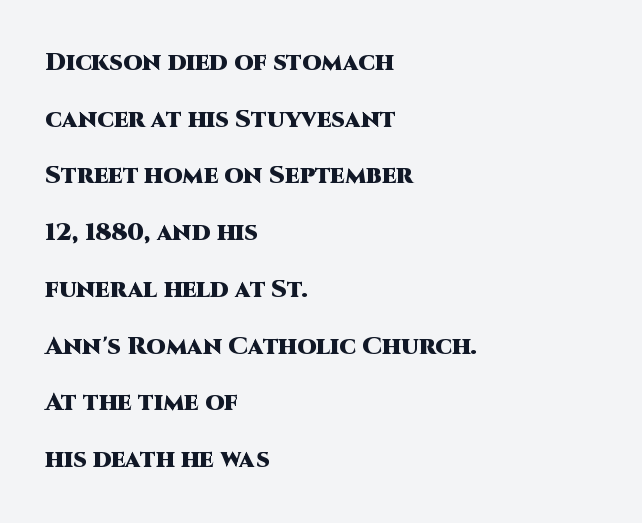
{"italic": "no", "bold": "yes", "underline": "no", "align": "left", "line_spacing": "loose", "line_spacing_ratio": 2.27, "letter_spacing": "normal", "letter_spacing_em": 0.0, "glyph_px": 25}
